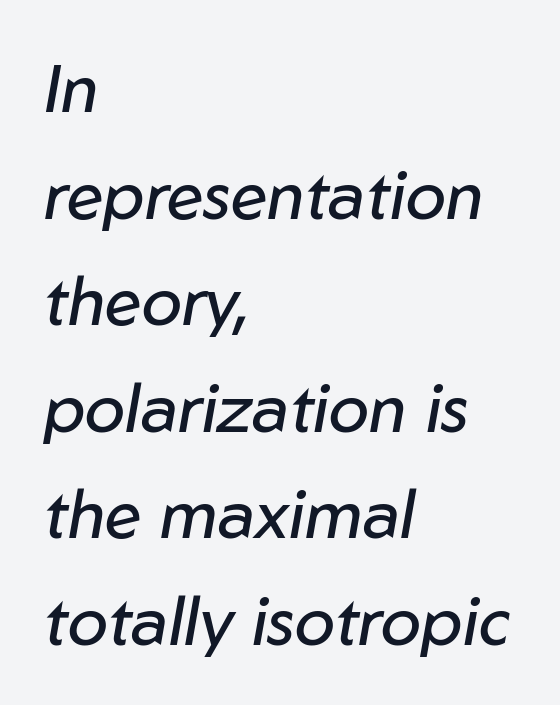
Typeset ragged right — the left edge is the straight one. Each letter keeps its own natural width here, so spacing adapts to shape. Tracking here is standard; glyphs follow each other at the usual distance. On a weight scale, this lands at 450 or below. Notice how the stems are inclined rather than vertical — that's the hallmark of italics.
